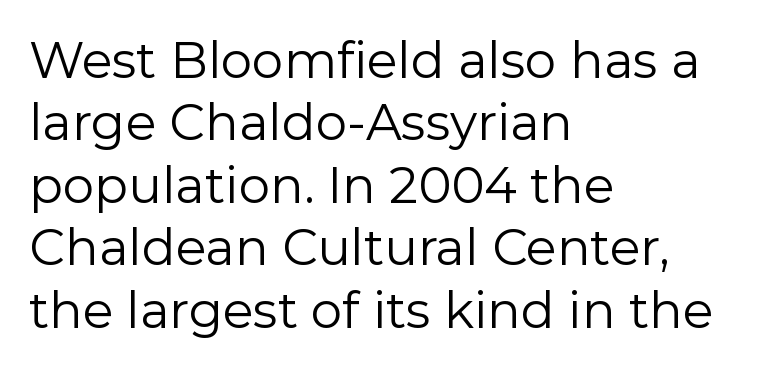
Q: Is the text bold? A: No.
Q: Is the text italic (slanted)? A: No, it is upright.
Q: Is the typeface a serif or a sans-serif typeface? A: Sans-serif.
Q: Is the text underlined? A: No.
Q: How is the paragraph aligned? A: Left-aligned.
Q: Is the spacing between letters normal or unusually wide? A: Normal.
Q: Is the spacing between lines tight, normal or loose? A: Normal.
Q: Width (condensed, normal, or wide)? A: Normal.
Q: Stroke contrast? A: Low.
Q: x-height? A: Medium.
Q: Monospaced? A: No.
